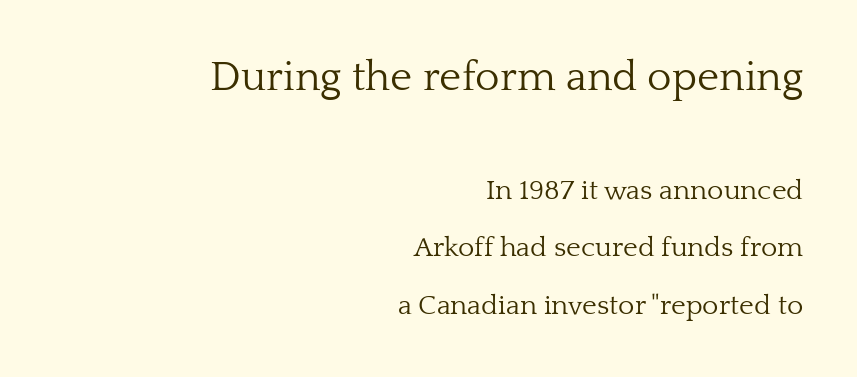
The image shows 42 px light serif type, upright; set right-aligned, loose line spacing (2.07x), normal letter spacing, not underlined; the first (top) block is 1.5x larger; low stroke contrast and a medium x-height.
